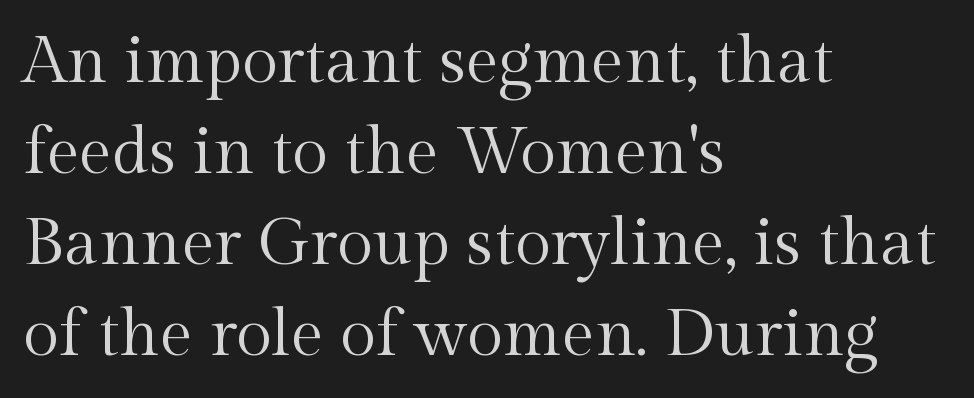
Q: Is the text bold? A: No.
Q: Is the text italic (slanted)? A: No, it is upright.
Q: Is the typeface a serif or a sans-serif typeface? A: Serif.
Q: Is the text underlined? A: No.
Q: How is the paragraph aligned? A: Left-aligned.
Q: Is the spacing between letters normal or unusually wide? A: Normal.
Q: Is the spacing between lines tight, normal or loose? A: Normal.
Q: Width (condensed, normal, or wide)? A: Normal.
Q: x-height? A: Medium.
Q: Monospaced? A: No.
